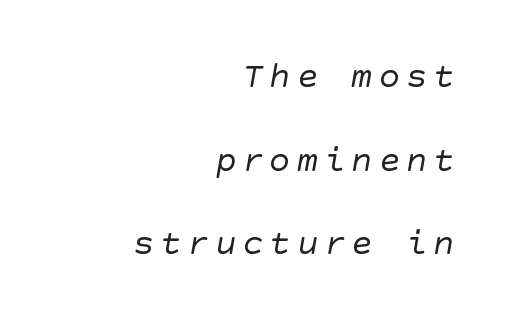
Q: Is the text bold? A: No.
Q: Is the typeface a serif or a sans-serif typeface? A: Sans-serif.
Q: Is the text underlined? A: No.
Q: How is the paragraph aligned? A: Right-aligned.
Q: Is the spacing between lines tight, normal or loose? A: Loose.
Q: Width (condensed, normal, or wide)? A: Normal.
Q: Stroke contrast? A: Low.
Q: x-height? A: Large.
